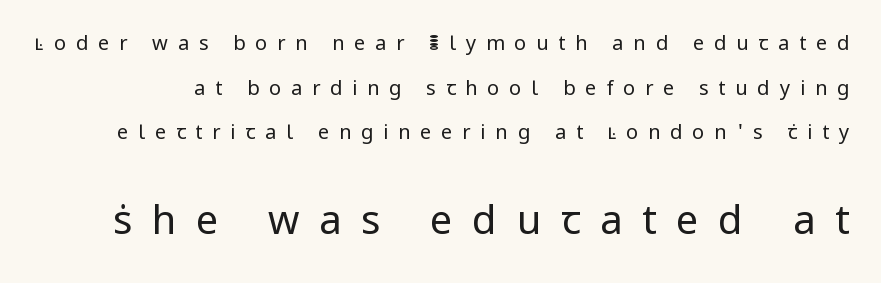
Counters stay open thanks to moderate or lighter strokes. Scale increases going downward across the two blocks. These lines were composed using upright roman letters. Interline gaps are noticeably wide in this sample. A sans-serif font was chosen for this passage.
